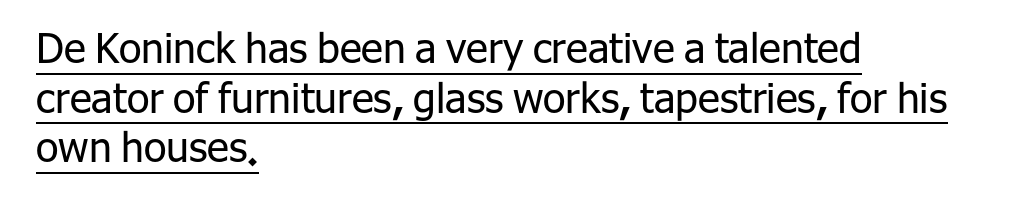
The passage is arranged the way most books set body copy — flush left. Does a line run under the words? Yes, clearly. Ink coverage per letter is moderate at most. Every stem runs plumb, perpendicular to the baseline.
